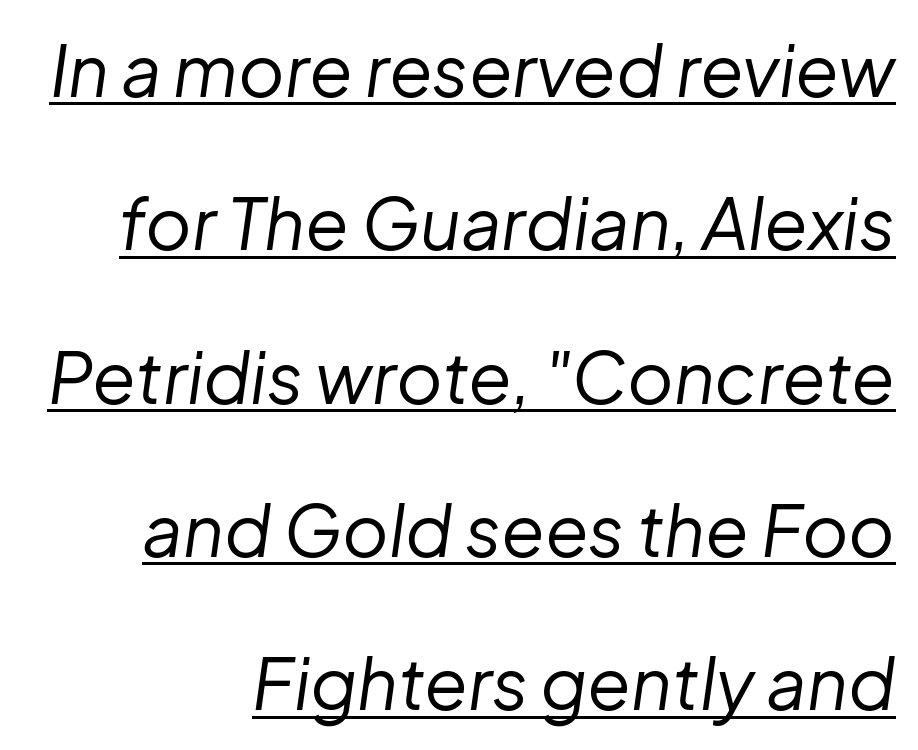
Glyph-to-glyph distance matches everyday printed text. The sample's only ornament is a line tracing under the words. The compositor pushed each line to the right boundary. Yep, that's italic — everything's leaning. The face used here is proportionally spaced, like ordinary book or web type. Ink coverage per letter is moderate at most.
